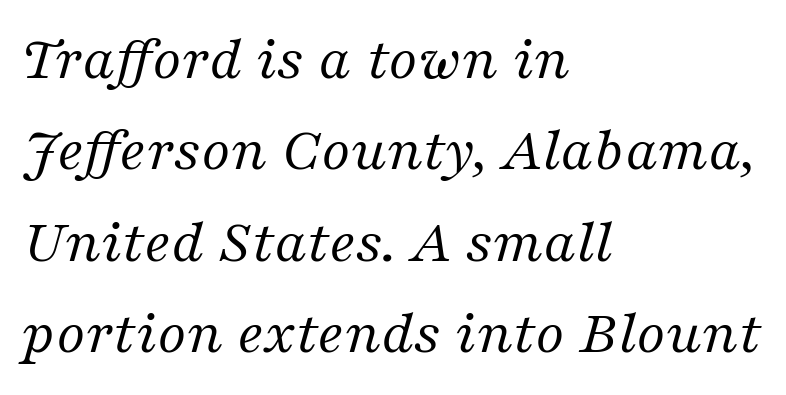
No letter is thick-stroked: the sample isn't bold. Do the characters align in a grid? No, the font is proportional. A typesetter would label this face a serif. The vertical gap from one line to the next is medium.
